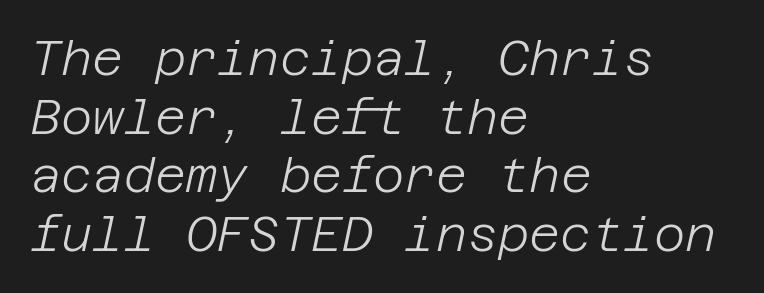
Q: Is the text bold? A: No.
Q: Is the text italic (slanted)? A: Yes, it leans right by about 12 degrees.
Q: Is the text underlined? A: No.
Q: How is the paragraph aligned? A: Left-aligned.
Q: Is the spacing between letters normal or unusually wide? A: Normal.
Q: Width (condensed, normal, or wide)? A: Normal.
Q: Stroke contrast? A: Low.
Q: x-height? A: Large.
